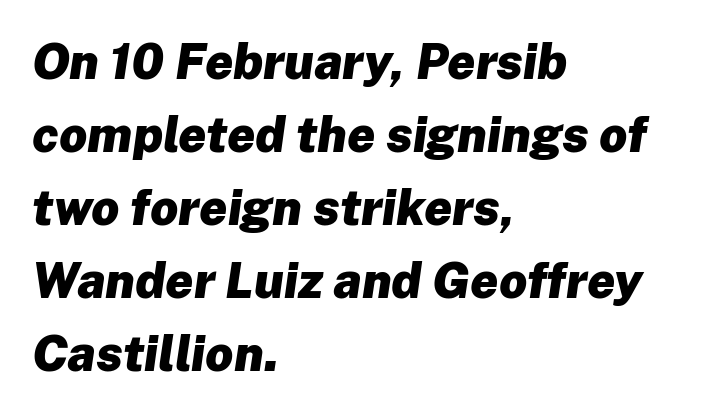
Is this a fixed-width face? No — the glyphs have proportional, varying widths. The sample has been set heavy, in full bold. Nobody drew a line under any word here. Successive baselines arrive at the customary interval. If you drew a line through each stem, it would be angled.
